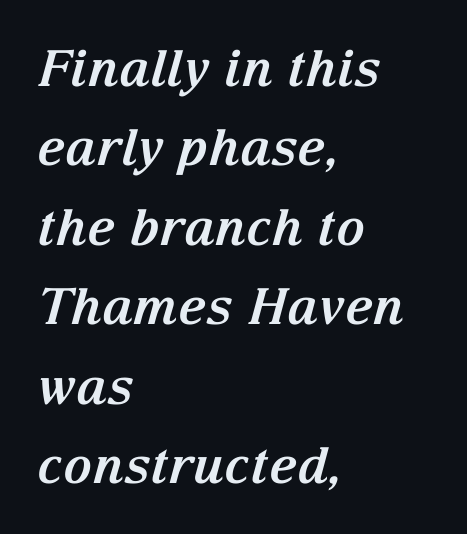
Q: Is the text bold? A: Yes.
Q: Is the text italic (slanted)? A: Yes, it leans right by about 15 degrees.
Q: Is the typeface a serif or a sans-serif typeface? A: Serif.
Q: Is the text underlined? A: No.
Q: How is the paragraph aligned? A: Left-aligned.
Q: Is the spacing between letters normal or unusually wide? A: Normal.
Q: Is the spacing between lines tight, normal or loose? A: Normal.
Q: Width (condensed, normal, or wide)? A: Normal.
Q: Stroke contrast? A: Medium.
Q: x-height? A: Medium.
Q: Monospaced? A: No.
